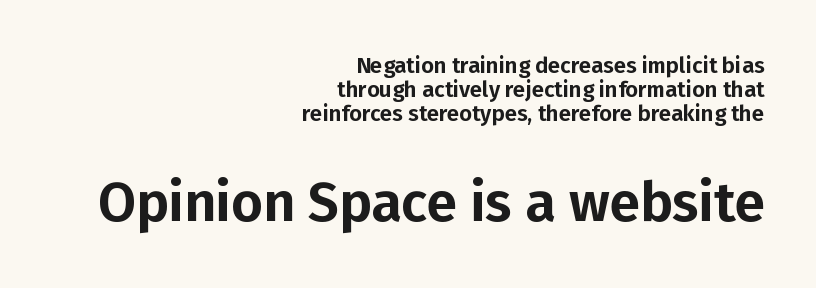
{"serif": "no", "italic": "no", "width": "normal", "stroke_contrast": "low", "x_height": "medium", "monospaced": "no", "underline": "no", "align": "right", "line_spacing": "tight", "line_spacing_ratio": 1.1, "letter_spacing": "normal", "letter_spacing_em": 0.0, "larger_block": "second", "size_ratio": 2.5, "glyph_px": 55}
